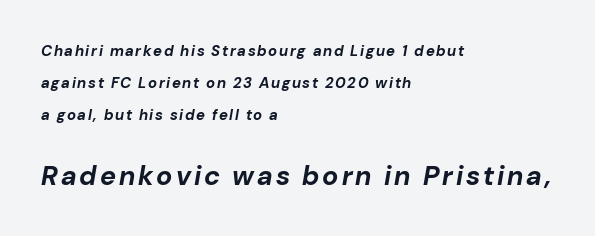
{"italic": "yes", "lean": "right", "slant_degrees": 10, "bold": "yes", "underline": "no", "align": "left", "line_spacing": "loose", "line_spacing_ratio": 2.13, "larger_block": "second", "size_ratio": 1.8, "glyph_px": 27}
